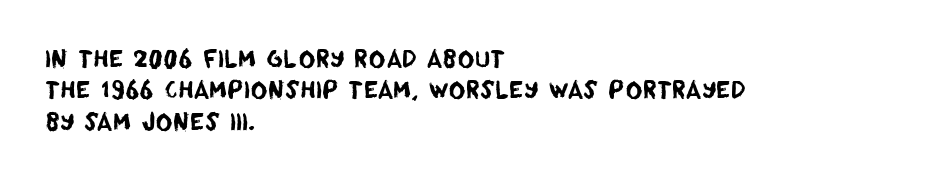
{"underline": "no", "align": "left", "line_spacing": "normal", "line_spacing_ratio": 1.36, "letter_spacing": "normal", "letter_spacing_em": 0.0, "glyph_px": 23}
